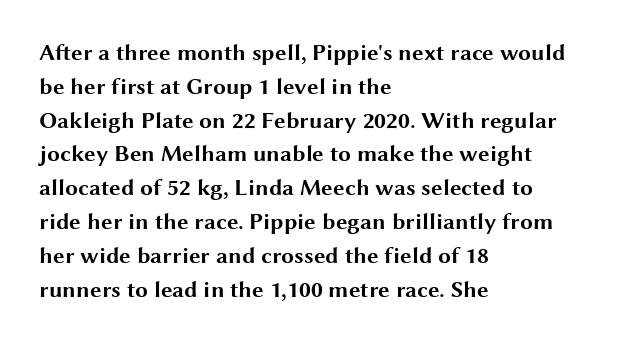
Bold? Absolutely — the strokes are thick and heavy. The setting favours the left margin, as ordinary paragraphs usually do. The font's upright variant was chosen for this text. A bare baseline throughout the passage. Vertical spacing — default.
